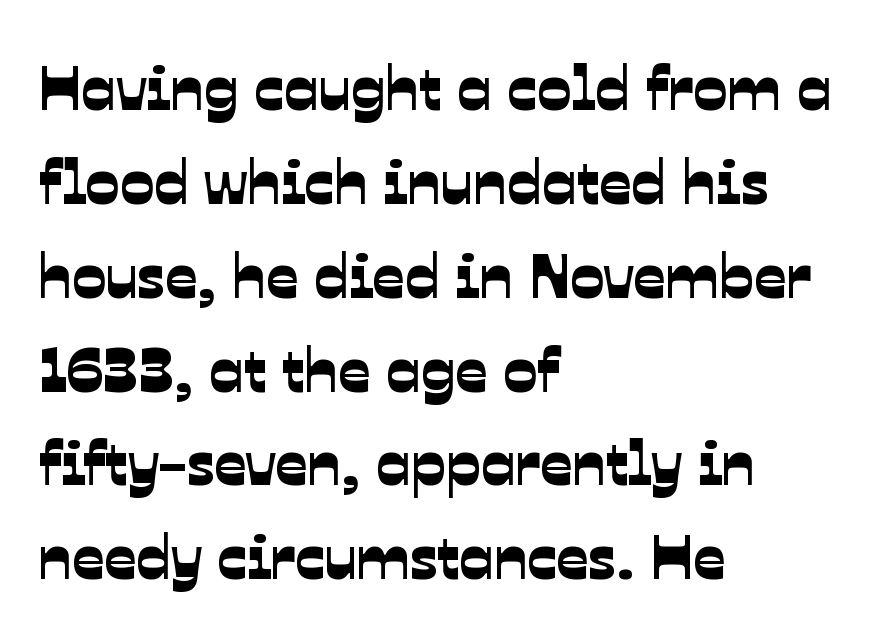
The image shows 63 px sans-serif type; set left-aligned, normal line spacing (1.49x), normal letter spacing, not underlined; low stroke contrast and a medium x-height.
